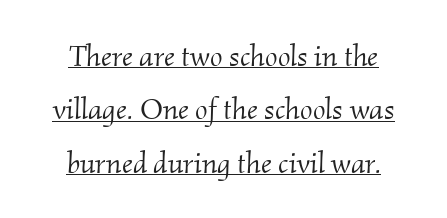
The image shows 30 px light serif type, italic (leaning right); set centered, line spacing 1.78x, normal letter spacing, underlined; medium stroke contrast and a small x-height.
